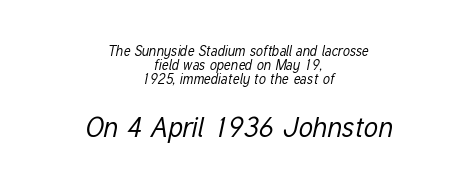
Words float on clear page, feet unadorned. The whole block is typeset with a tilt. Weight: in the light-to-regular range. These lines are rendered in a variable-pitch font. The horizontal fit of the characters is conventional and even. These lines huddle together more closely than default settings would place them.
